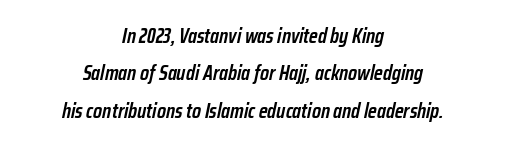
Descenders hang freely into open space. Designer's note — italics engaged. These lines stack symmetrically, like a column narrowing and widening about its center. Does extra space separate the letters? No, they use regular spacing.
